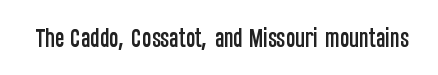
The image shows 22 px text type, upright; set normal letter spacing, not underlined.
